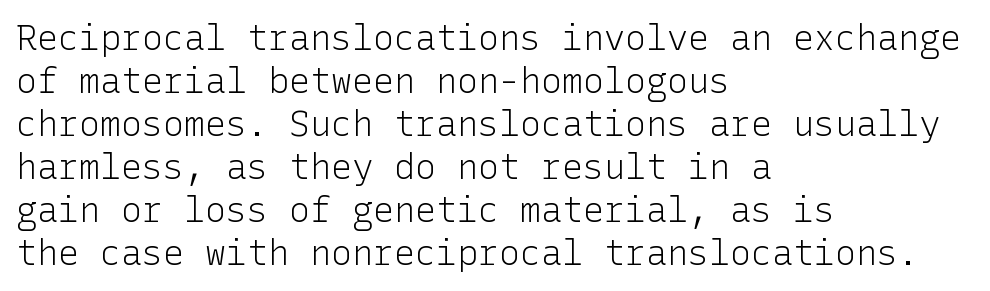
{"serif": "no", "italic": "no", "bold": "no", "weight": "light", "width": "normal", "stroke_contrast": "low", "x_height": "medium", "underline": "no", "align": "left", "line_spacing_ratio": 1.23, "letter_spacing": "normal", "letter_spacing_em": 0.0, "glyph_px": 35}
